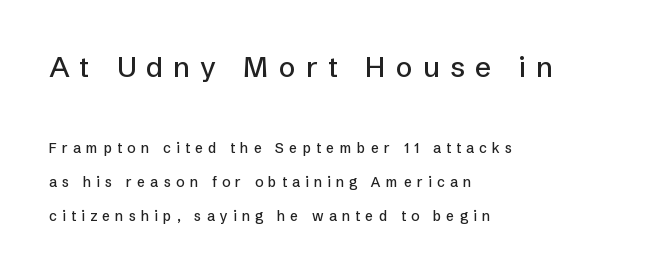
Q: Is the text italic (slanted)? A: No, it is upright.
Q: Is the typeface a serif or a sans-serif typeface? A: Sans-serif.
Q: Is the text underlined? A: No.
Q: How is the paragraph aligned? A: Left-aligned.
Q: Is the spacing between letters normal or unusually wide? A: Unusually wide.
Q: Is the spacing between lines tight, normal or loose? A: Loose.
Q: Which block of text is set in a larger size, the first (top) or the second (bottom)? A: The first (top) one.
Q: Width (condensed, normal, or wide)? A: Normal.
Q: Stroke contrast? A: Low.
Q: x-height? A: Medium.
Q: Monospaced? A: No.
